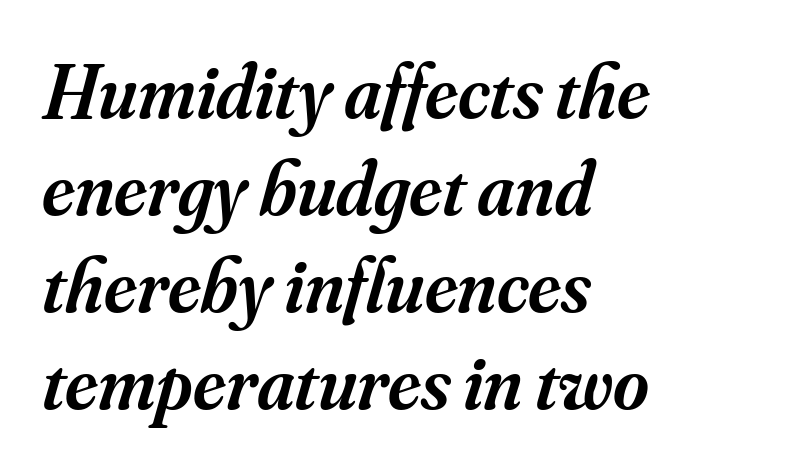
Q: Is the text bold? A: Semi-bold.
Q: Is the text italic (slanted)? A: Yes, it leans right by about 16 degrees.
Q: Is the typeface a serif or a sans-serif typeface? A: Serif.
Q: Is the text underlined? A: No.
Q: How is the paragraph aligned? A: Left-aligned.
Q: Is the spacing between letters normal or unusually wide? A: Normal.
Q: Is the spacing between lines tight, normal or loose? A: Normal.
Q: Width (condensed, normal, or wide)? A: Normal.
Q: Stroke contrast? A: Medium.
Q: x-height? A: Small.
Q: Monospaced? A: No.
